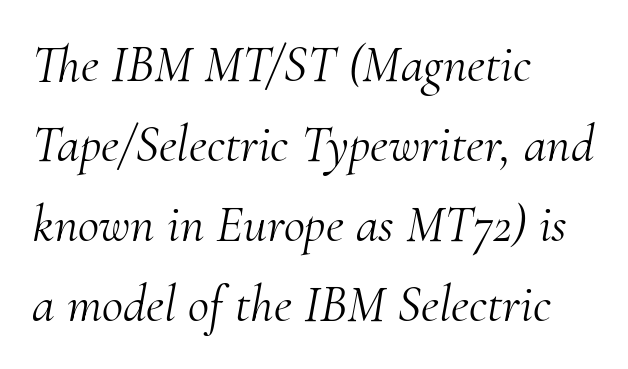
Q: Is the text bold? A: No.
Q: Is the text italic (slanted)? A: Yes, it leans right by about 10 degrees.
Q: Is the typeface a serif or a sans-serif typeface? A: Serif.
Q: Is the text underlined? A: No.
Q: How is the paragraph aligned? A: Left-aligned.
Q: Is the spacing between letters normal or unusually wide? A: Normal.
Q: Is the spacing between lines tight, normal or loose? A: Normal.
Q: Width (condensed, normal, or wide)? A: Normal.
Q: Stroke contrast? A: Medium.
Q: x-height? A: Small.
Q: Monospaced? A: No.
